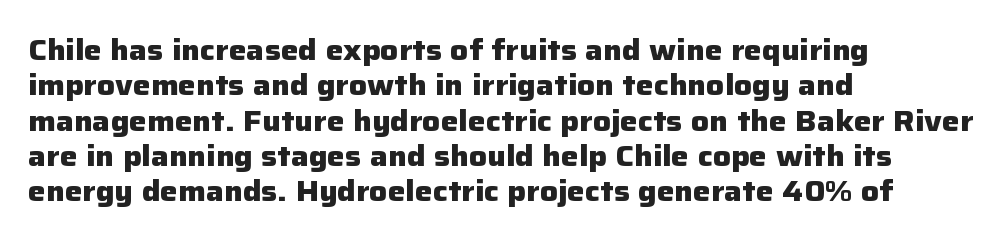
Q: Is the text bold? A: Yes.
Q: Is the text italic (slanted)? A: No, it is upright.
Q: Is the typeface a serif or a sans-serif typeface? A: Sans-serif.
Q: Is the text underlined? A: No.
Q: How is the paragraph aligned? A: Left-aligned.
Q: Is the spacing between letters normal or unusually wide? A: Normal.
Q: Is the spacing between lines tight, normal or loose? A: Normal.
Q: Width (condensed, normal, or wide)? A: Normal.
Q: Stroke contrast? A: Low.
Q: x-height? A: Medium.
Q: Monospaced? A: No.
